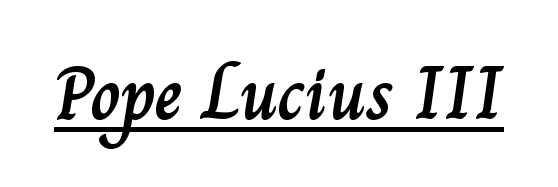
The rendered words wear a rule along their underside. Letter spacing: default. Here the designer chose a conventional face with non-uniform glyph widths.
